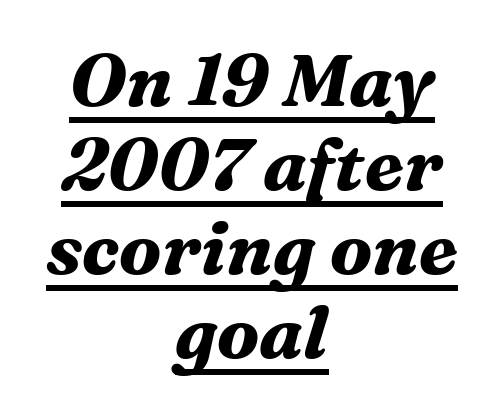
The sample's only ornament is a line tracing under the words. Slanted lettering throughout. The rendering uses a bold face; every stroke is thick and dark. The typesetter chose a symmetrical, centered arrangement here.
